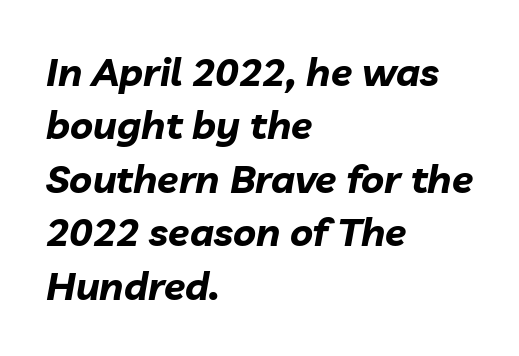
The image shows 39 px bold type, italic (leaning right); set left-aligned, normal line spacing (1.37x), normal letter spacing, not underlined; low stroke contrast and a medium x-height.
